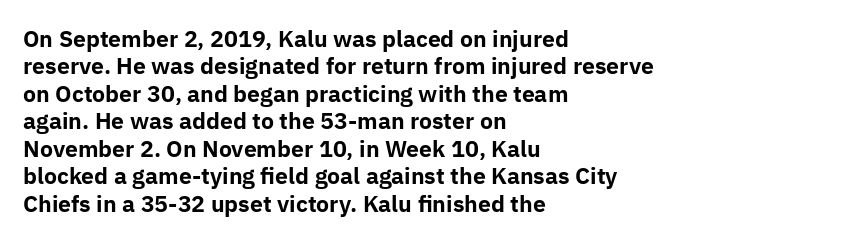
Only glyphs here, with clear space below each row. The type sits square on the baseline with zero lean. Short note: letters normally spaced. Summary of vertical rhythm: regular, with standard interline spacing. Thick stems and heavy bowls — unmistakably bold. Short and long lines alike share a common starting point at left.
